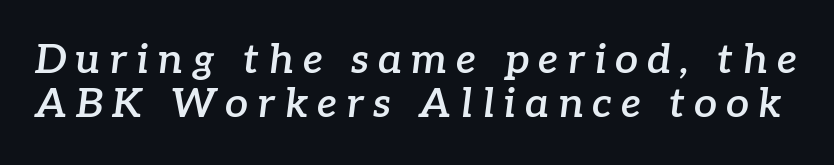
The face used here is proportionally spaced, like ordinary book or web type. The letters carry serifs — small finishing strokes at the ends of their stems. The axis of the letterforms is tilted away from vertical. Caption: expanded tracking, letters set apart. Is the type bold? Partly — it's a semibold, heavier than regular but not fully bold. Check under the words: just untouched page.
